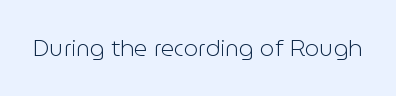
The type is set solid horizontally, with unmodified tracking. Words float on clear page, feet unadorned. A quiet, ordinary-to-light weight characterises the typeface. The type sits square on the baseline with zero lean.
